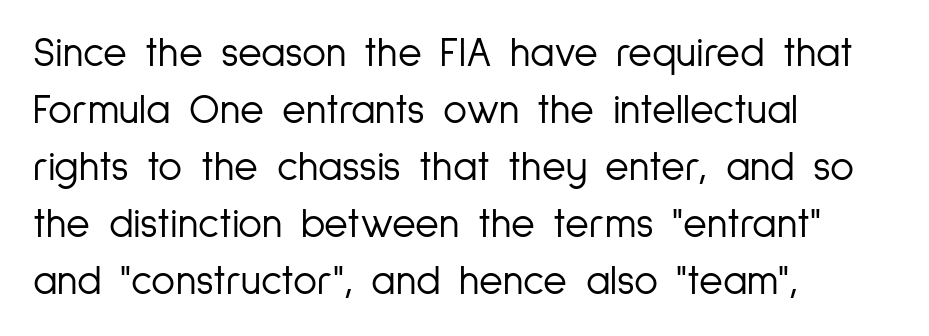
{"serif": "no", "italic": "no", "bold": "no", "weight": "light", "width": "condensed", "stroke_contrast": "low", "x_height": "medium", "monospaced": "no", "underline": "no", "align": "left", "line_spacing": "normal", "line_spacing_ratio": 1.39, "letter_spacing": "normal", "letter_spacing_em": 0.0, "glyph_px": 41}
